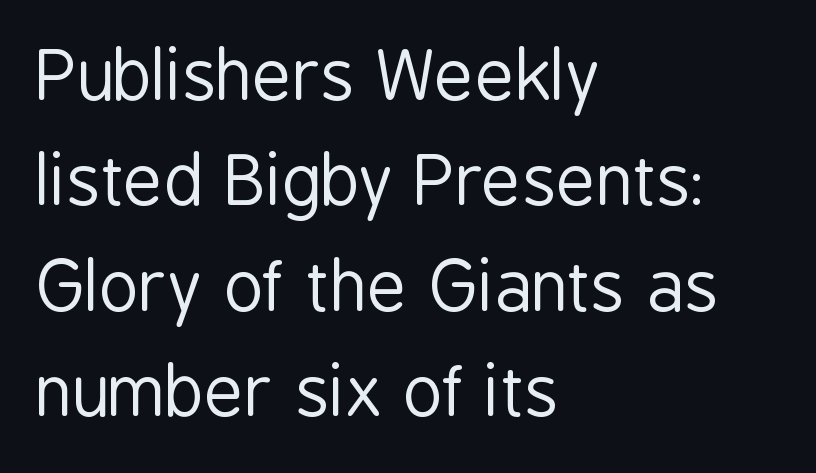
The image shows 68 px regular-weight, condensed sans-serif type, upright; set left-aligned, normal line spacing (1.55x), normal letter spacing, not underlined; low stroke contrast and a medium x-height.
